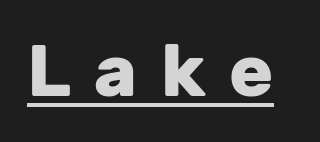
The image shows 73 px heavy sans-serif type, upright; set unusually wide letter spacing (+0.32 em), underlined; low stroke contrast and a medium x-height.
